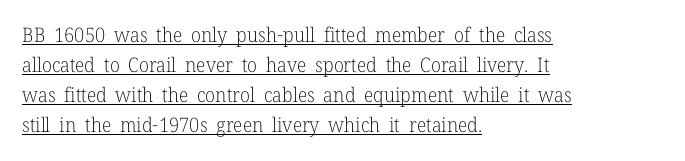
Compared with typical paragraphs, the rows here are spaced about the same. These glyphs show unthickened strokes, regular width or finer. In designer terms, the underline attribute is active on this setting. Teacher's note: observe the even left margin — that is flush-left alignment.
